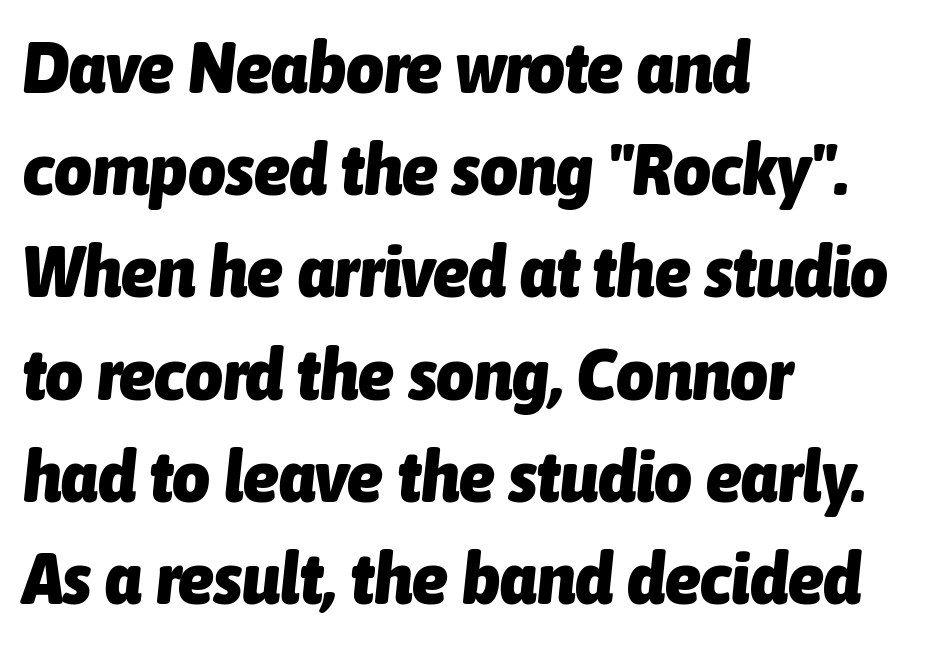
The face used here is proportionally spaced, like ordinary book or web type. Line starts are locked; line ends wander. This rendering leaves character spacing at its baseline value. The characters look thick and weighty, a clear bold. Notice how descenders clear the ascenders below comfortably — that's standard leading.
